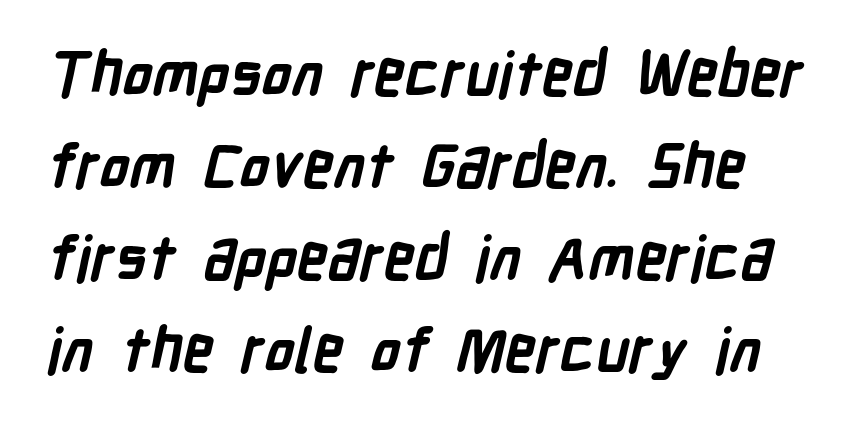
Q: Is the text bold? A: Yes.
Q: Is the typeface a serif or a sans-serif typeface? A: Sans-serif.
Q: Is the text underlined? A: No.
Q: Is the spacing between letters normal or unusually wide? A: Normal.
Q: Is the spacing between lines tight, normal or loose? A: Normal.
Q: Width (condensed, normal, or wide)? A: Condensed.
Q: Stroke contrast? A: Low.
Q: x-height? A: Medium.
Q: Monospaced? A: No.
